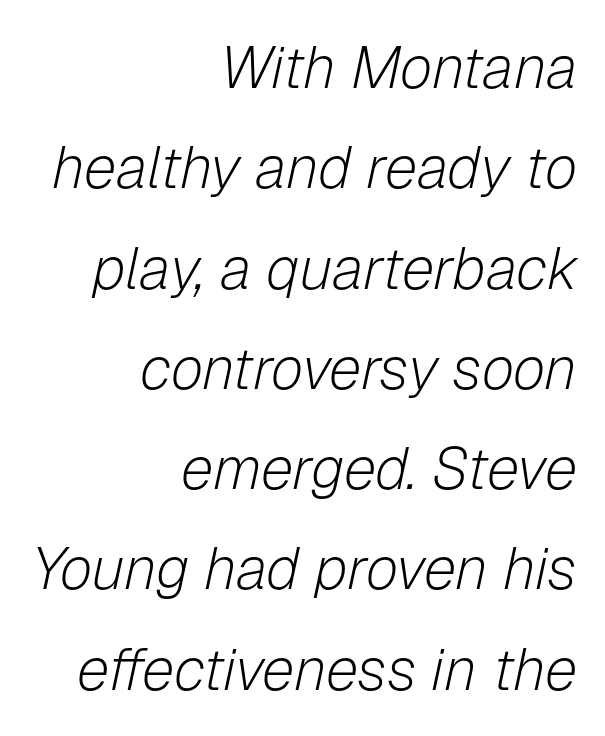
{"italic": "yes", "lean": "right", "slant_degrees": 12, "bold": "no", "weight": "light", "width": "normal", "stroke_contrast": "low", "x_height": "medium", "monospaced": "no", "underline": "no", "align": "right", "line_spacing": "normal", "line_spacing_ratio": 1.7, "letter_spacing": "normal", "letter_spacing_em": 0.0, "glyph_px": 59}
